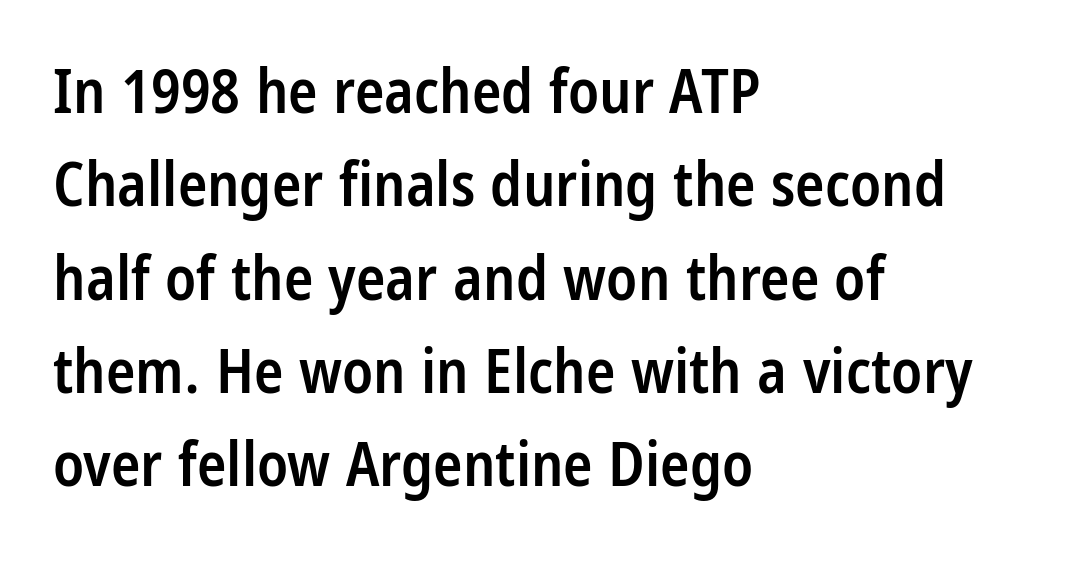
Q: Is the text bold? A: Semi-bold.
Q: Is the text italic (slanted)? A: No, it is upright.
Q: Is the typeface a serif or a sans-serif typeface? A: Sans-serif.
Q: Is the text underlined? A: No.
Q: How is the paragraph aligned? A: Left-aligned.
Q: Is the spacing between letters normal or unusually wide? A: Normal.
Q: Is the spacing between lines tight, normal or loose? A: Normal.
Q: Width (condensed, normal, or wide)? A: Condensed.
Q: Stroke contrast? A: Low.
Q: x-height? A: Large.
Q: Monospaced? A: No.
